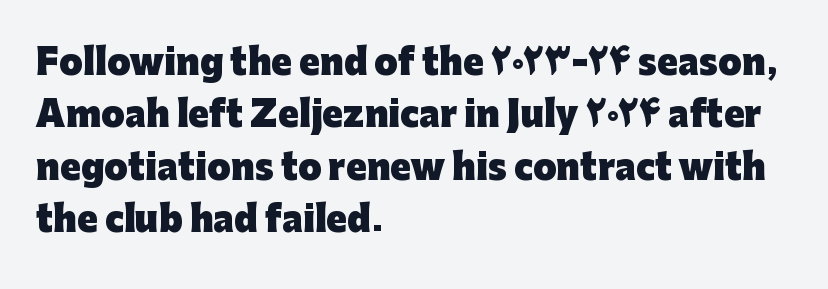
Every stem runs plumb, perpendicular to the baseline. Inter-character spacing is left at the font's built-in metrics. Summary of weight: heavy, a full bold. The lines in this sample share a left origin and differ only in where they stop. Here the designer chose a conventional face with non-uniform glyph widths. The area under the type is left untouched.
